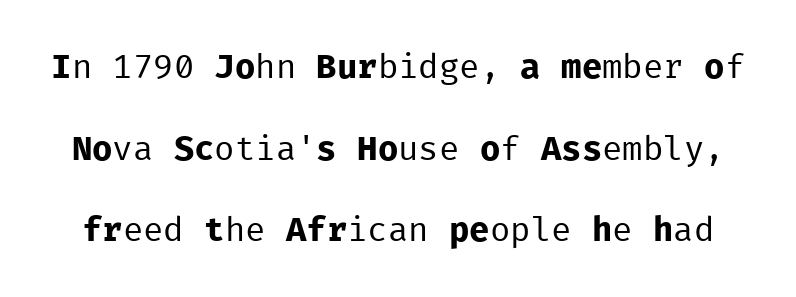
The image shows 34 px regular-weight sans-serif type, upright, monospaced; set loose line spacing (2.4x), normal letter spacing, not underlined; low stroke contrast and a medium x-height.
